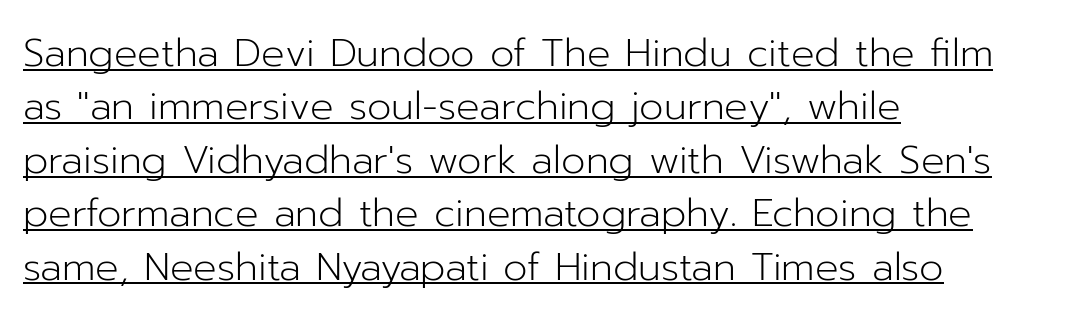
Q: Is the text bold? A: No.
Q: Is the text italic (slanted)? A: No, it is upright.
Q: Is the typeface a serif or a sans-serif typeface? A: Sans-serif.
Q: Is the text underlined? A: Yes.
Q: How is the paragraph aligned? A: Left-aligned.
Q: Is the spacing between letters normal or unusually wide? A: Normal.
Q: Is the spacing between lines tight, normal or loose? A: Normal.
Q: Width (condensed, normal, or wide)? A: Normal.
Q: Stroke contrast? A: Low.
Q: x-height? A: Medium.
Q: Monospaced? A: No.
